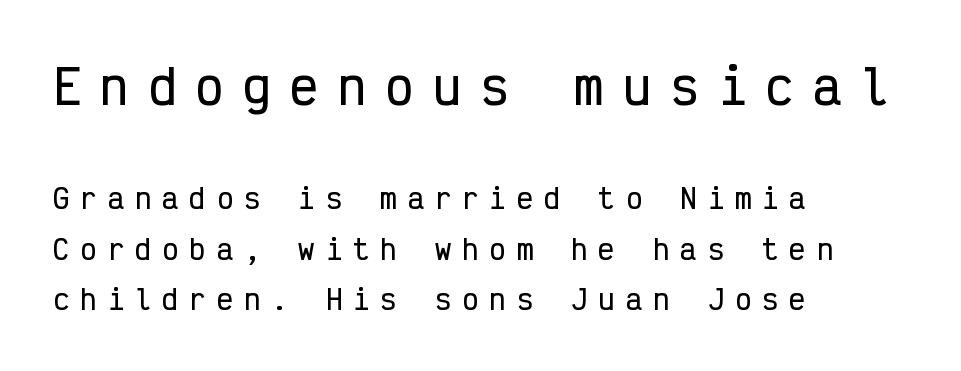
Q: Is the text italic (slanted)? A: No, it is upright.
Q: Is the typeface a serif or a sans-serif typeface? A: Sans-serif.
Q: Is the text underlined? A: No.
Q: How is the paragraph aligned? A: Left-aligned.
Q: Is the spacing between letters normal or unusually wide? A: Unusually wide.
Q: Which block of text is set in a larger size, the first (top) or the second (bottom)? A: The first (top) one.
Q: Width (condensed, normal, or wide)? A: Condensed.
Q: Stroke contrast? A: Low.
Q: x-height? A: Medium.
Q: Monospaced? A: Yes.
